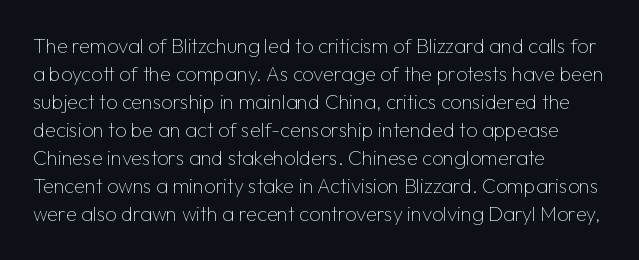
The image shows 20 px text type, upright; set left-aligned, normal line spacing (1.4x), normal letter spacing, not underlined.
